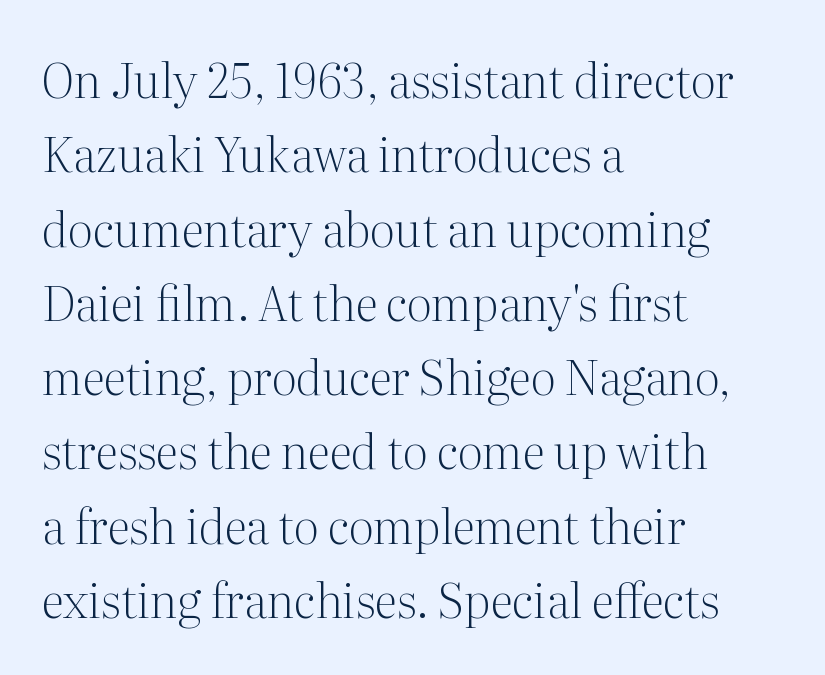
Q: Is the text bold? A: No.
Q: Is the text italic (slanted)? A: No, it is upright.
Q: Is the typeface a serif or a sans-serif typeface? A: Serif.
Q: Is the text underlined? A: No.
Q: How is the paragraph aligned? A: Left-aligned.
Q: Is the spacing between letters normal or unusually wide? A: Normal.
Q: Is the spacing between lines tight, normal or loose? A: Normal.
Q: Width (condensed, normal, or wide)? A: Normal.
Q: Stroke contrast? A: Medium.
Q: x-height? A: Medium.
Q: Monospaced? A: No.
